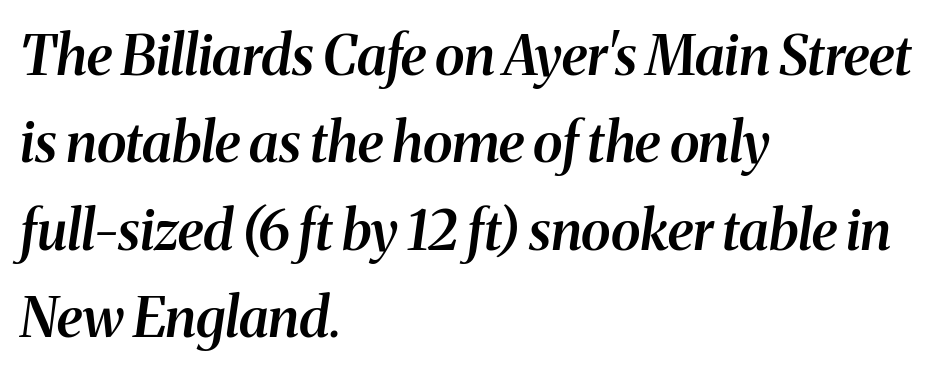
Emphasis-style slanted type is in use. Summary of vertical rhythm: regular, with standard interline spacing. The face used here is a semibold: visibly heavier than regular, lighter than bold. Varying glyph widths throughout — classic text-font behaviour. The lines are quadded left.
